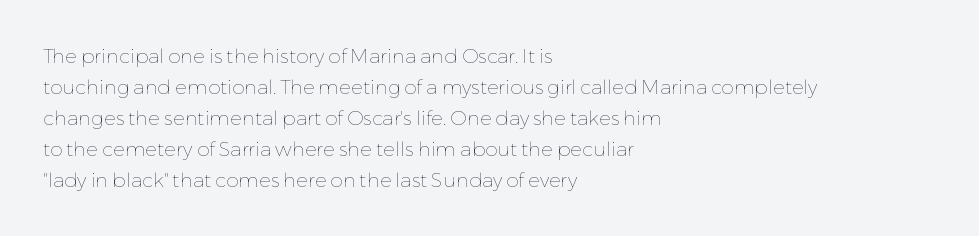
The image shows 20 px text type, upright; set left-aligned, normal line spacing (1.55x), normal letter spacing, not underlined.
